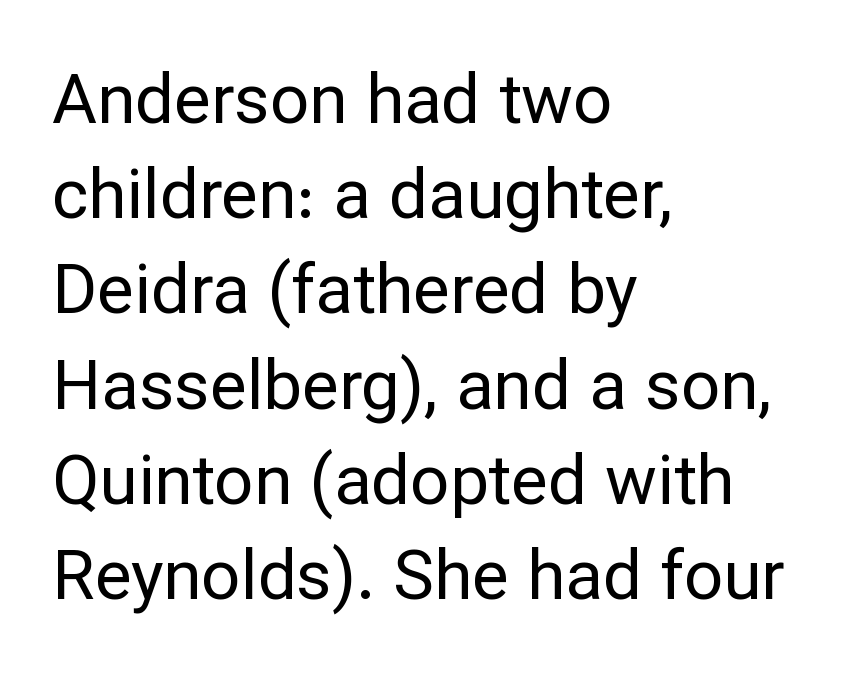
This sample uses plain, unmodified letter spacing. Ordinary non-slanted type is in use. Each stroke keeps to a modest, everyday thickness or less. Each new line begins a customary step beneath the previous one. Nobody drew a line under any word here.
